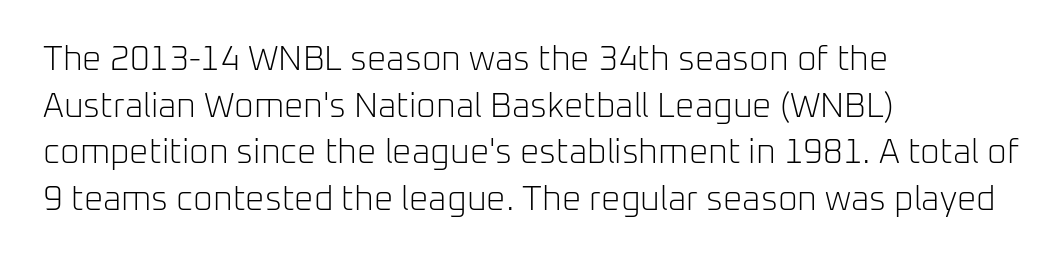
{"serif": "no", "italic": "no", "bold": "no", "weight": "light", "width": "normal", "stroke_contrast": "low", "x_height": "medium", "monospaced": "no", "underline": "no", "align": "left", "line_spacing": "normal", "line_spacing_ratio": 1.37, "letter_spacing": "normal", "letter_spacing_em": 0.0, "glyph_px": 34}
